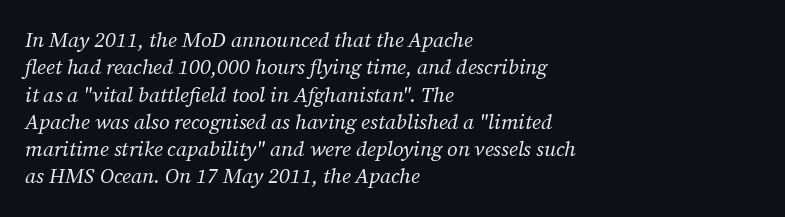
The image shows 21 px text type, italic (leaning right); set left-aligned, normal line spacing (1.3x), normal letter spacing, not underlined.
